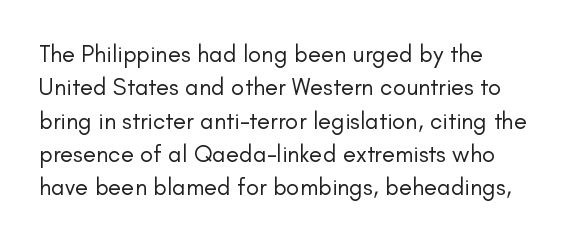
Q: Is the text bold? A: No.
Q: Is the text italic (slanted)? A: No, it is upright.
Q: Is the text underlined? A: No.
Q: How is the paragraph aligned? A: Left-aligned.
Q: Is the spacing between letters normal or unusually wide? A: Normal.
Q: Is the spacing between lines tight, normal or loose? A: Normal.
